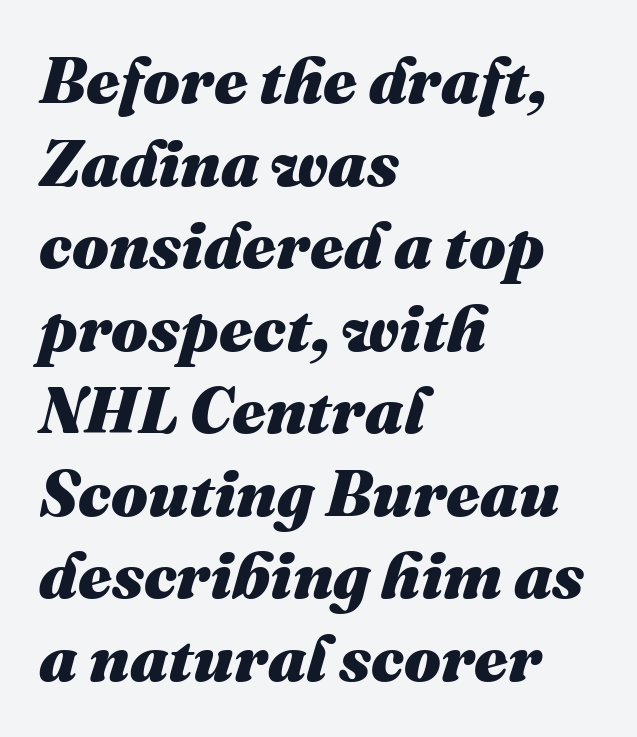
The strokes are fattened all the way to bold. A typesetter would mark this as italic. Short note: letters normally spaced. Compared with a centered layout, this one pins lines to the left instead. Each letter keeps its own natural width here, so spacing adapts to shape.
